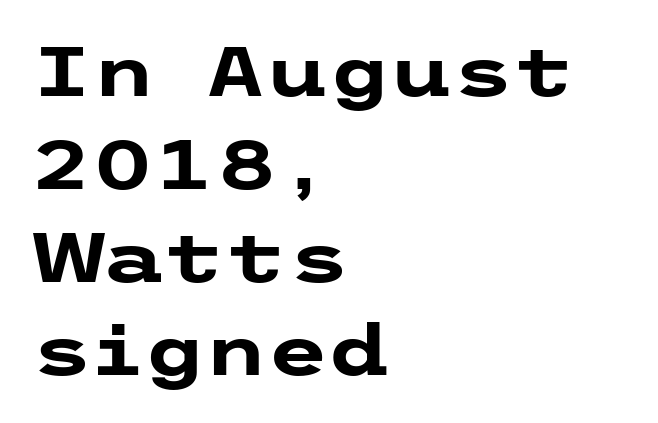
Q: Is the text bold? A: Yes.
Q: Is the text italic (slanted)? A: No, it is upright.
Q: Is the typeface a serif or a sans-serif typeface? A: Sans-serif.
Q: Is the text underlined? A: No.
Q: How is the paragraph aligned? A: Left-aligned.
Q: Is the spacing between letters normal or unusually wide? A: Normal.
Q: Is the spacing between lines tight, normal or loose? A: Normal.
Q: Width (condensed, normal, or wide)? A: Wide.
Q: Stroke contrast? A: Low.
Q: x-height? A: Medium.
